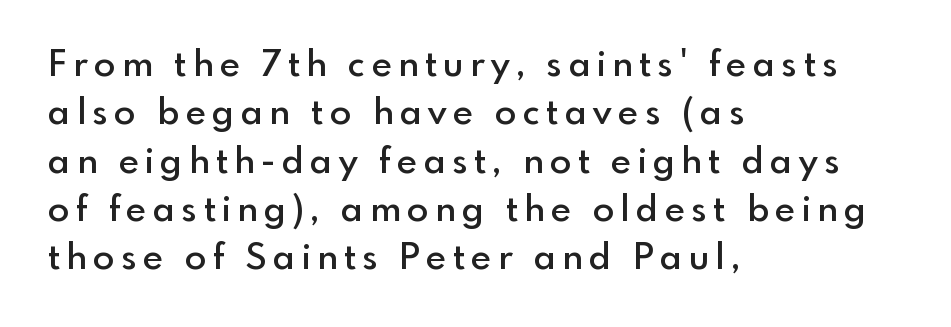
Q: Is the text bold? A: Semi-bold.
Q: Is the text italic (slanted)? A: No, it is upright.
Q: Is the typeface a serif or a sans-serif typeface? A: Sans-serif.
Q: Is the text underlined? A: No.
Q: How is the paragraph aligned? A: Left-aligned.
Q: Is the spacing between lines tight, normal or loose? A: Normal.
Q: Width (condensed, normal, or wide)? A: Normal.
Q: x-height? A: Small.
Q: Monospaced? A: No.
